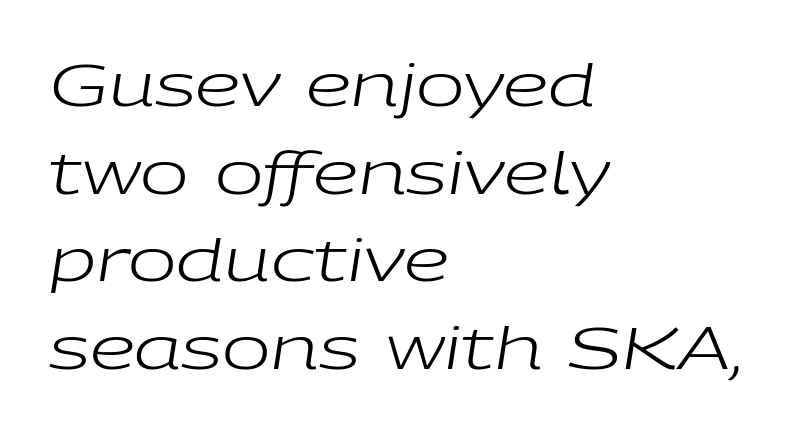
{"italic": "yes", "lean": "right", "slant_degrees": 9, "bold": "no", "weight": "regular", "width": "wide", "stroke_contrast": "low", "x_height": "medium", "monospaced": "no", "underline": "no", "align": "left", "line_spacing": "normal", "line_spacing_ratio": 1.51, "letter_spacing": "normal", "letter_spacing_em": 0.0, "glyph_px": 58}
